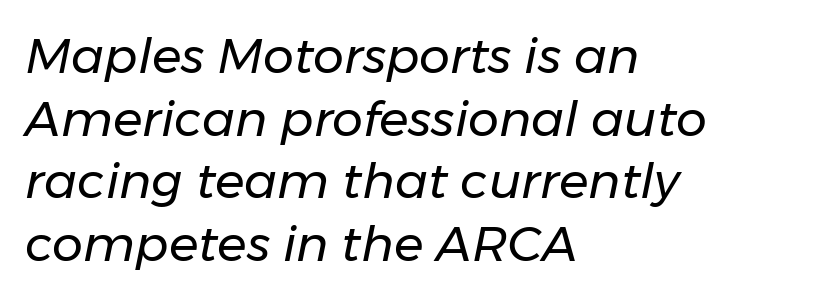
The image shows 49 px regular-weight type, italic (leaning right); set left-aligned, normal line spacing (1.28x), normal letter spacing, not underlined; low stroke contrast and a medium x-height.
